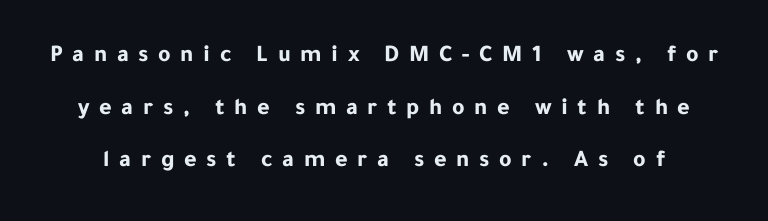
Q: Is the text bold? A: Yes.
Q: Is the text italic (slanted)? A: No, it is upright.
Q: Is the text underlined? A: No.
Q: Is the spacing between letters normal or unusually wide? A: Unusually wide.
Q: Is the spacing between lines tight, normal or loose? A: Loose.
